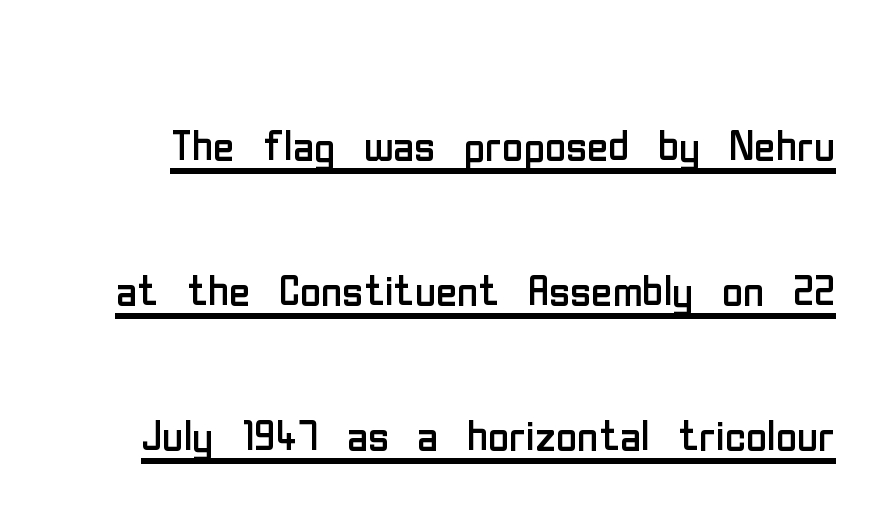
Q: Is the text bold? A: No.
Q: Is the text italic (slanted)? A: No, it is upright.
Q: Is the typeface a serif or a sans-serif typeface? A: Sans-serif.
Q: Is the text underlined? A: Yes.
Q: Is the spacing between letters normal or unusually wide? A: Normal.
Q: Is the spacing between lines tight, normal or loose? A: Loose.
Q: Width (condensed, normal, or wide)? A: Condensed.
Q: Stroke contrast? A: Low.
Q: x-height? A: Medium.
Q: Monospaced? A: No.
